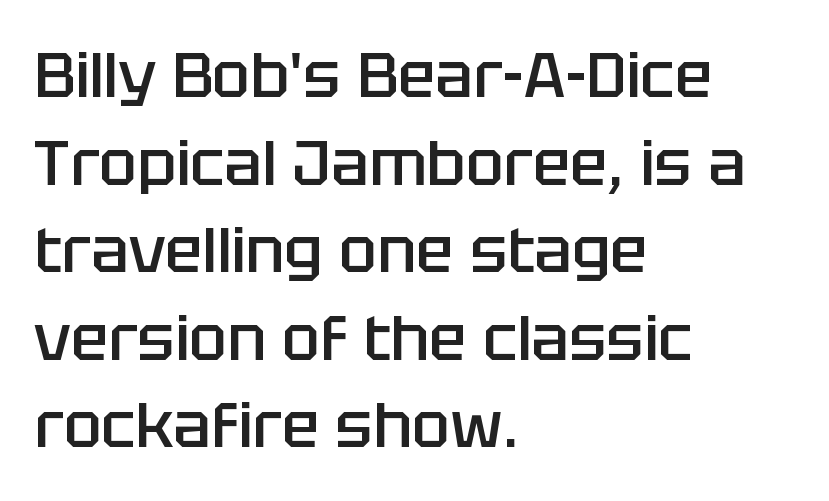
The letters are semibold — heavier than regular but short of a full bold. Layout note: lines flush left. This sample uses plain, unmodified letter spacing. Nobody drew a line under any word here. Italic: no, the glyphs are upright roman. Note the varied advance widths — an 'i' is clearly narrower than an 'm'.
